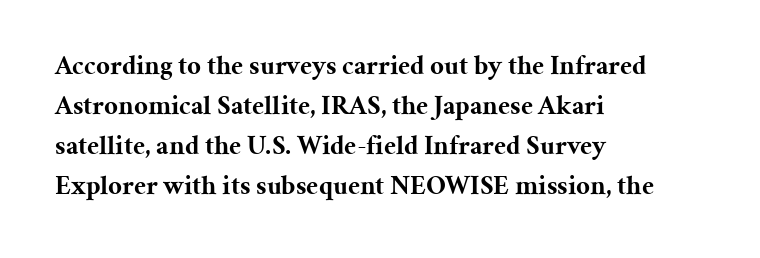
Q: Is the text bold? A: Yes.
Q: Is the text italic (slanted)? A: No, it is upright.
Q: Is the text underlined? A: No.
Q: How is the paragraph aligned? A: Left-aligned.
Q: Is the spacing between letters normal or unusually wide? A: Normal.
Q: Is the spacing between lines tight, normal or loose? A: Normal.
